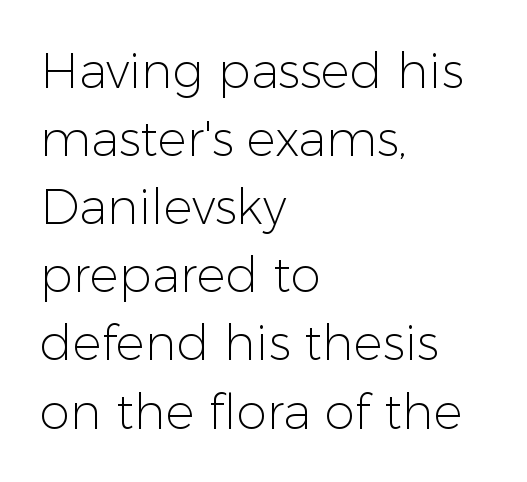
The passage shown has conventional tracking throughout. Note: no serifs on the glyphs. The baseline area is clear. The lettering holds an erect, upright posture throughout. The font is comparable to plain body text, perhaps lighter. Leftover space on each line is placed entirely after the last word.
